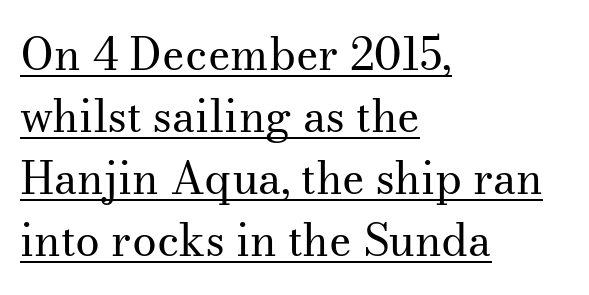
Q: Is the text bold? A: No.
Q: Is the text italic (slanted)? A: No, it is upright.
Q: Is the typeface a serif or a sans-serif typeface? A: Serif.
Q: Is the text underlined? A: Yes.
Q: How is the paragraph aligned? A: Left-aligned.
Q: Is the spacing between letters normal or unusually wide? A: Normal.
Q: Is the spacing between lines tight, normal or loose? A: Normal.
Q: Width (condensed, normal, or wide)? A: Normal.
Q: Stroke contrast? A: Medium.
Q: x-height? A: Small.
Q: Monospaced? A: No.
